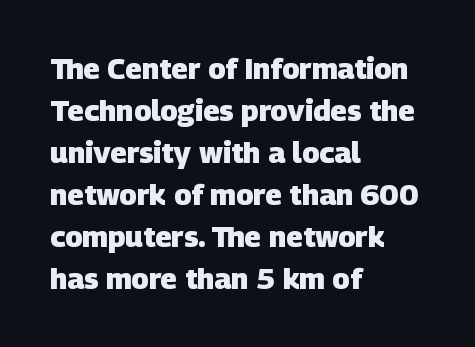
The image shows 29 px heavy sans-serif type; set left-aligned, normal line spacing (1.45x), normal letter spacing, not underlined; low stroke contrast and a large x-height.
